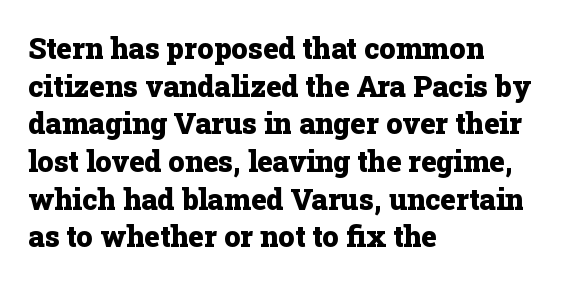
The image shows 29 px heavy serif type, upright; set left-aligned, normal line spacing (1.3x), normal letter spacing, not underlined; low stroke contrast and a medium x-height.
